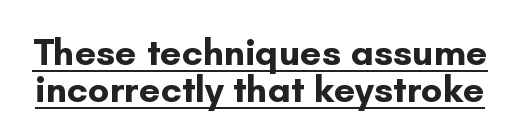
A typesetter would call this zero additional tracking. Spacing verdict: proportional, widths tailored to each character. To sum up the face: it is a sans, with no serifs. Rendered with straight, roman letterforms. Looks like someone drew a line under every word here. Notice how thick the strokes are: this is what a full bold looks like.
